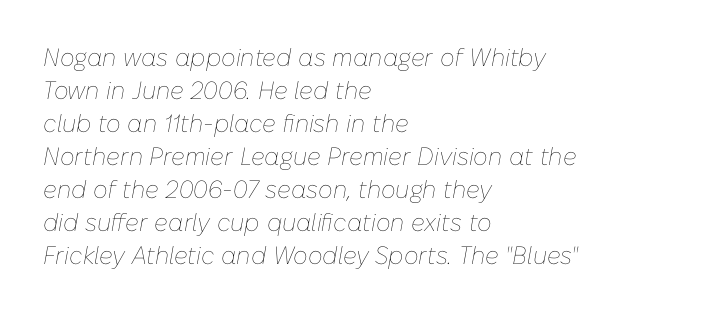
The letterforms sit shoulder to shoulder at normal distance. The specimen reads as italic at a glance. Is this a heavy cut? Hardly; it is regular or lighter. No word sits above an underline. Whoever set this chose a conventional vertical rhythm.
